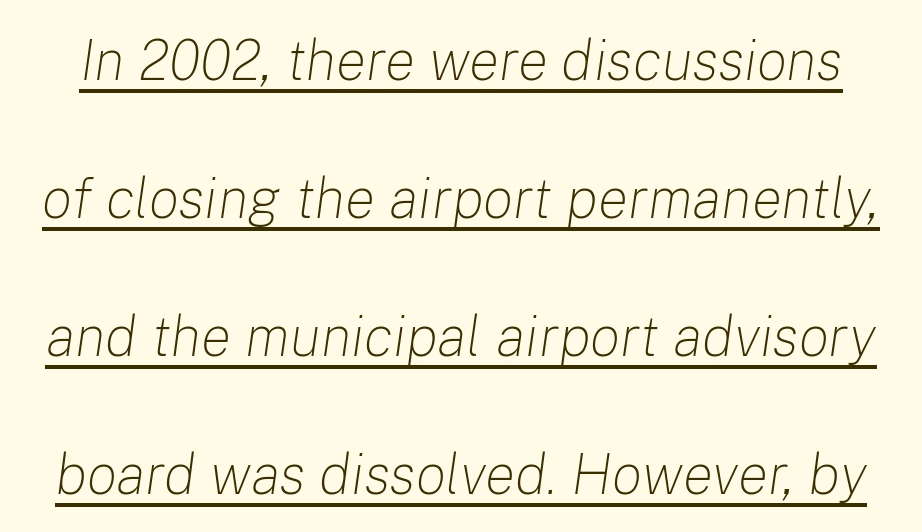
You can see a thin bar hugging the bottom of the glyphs. Proportional: the letters do not fall into vertical columns. Characters follow at the spacing the type designer built in. The passage shown stacks its lines with a broad gap.
